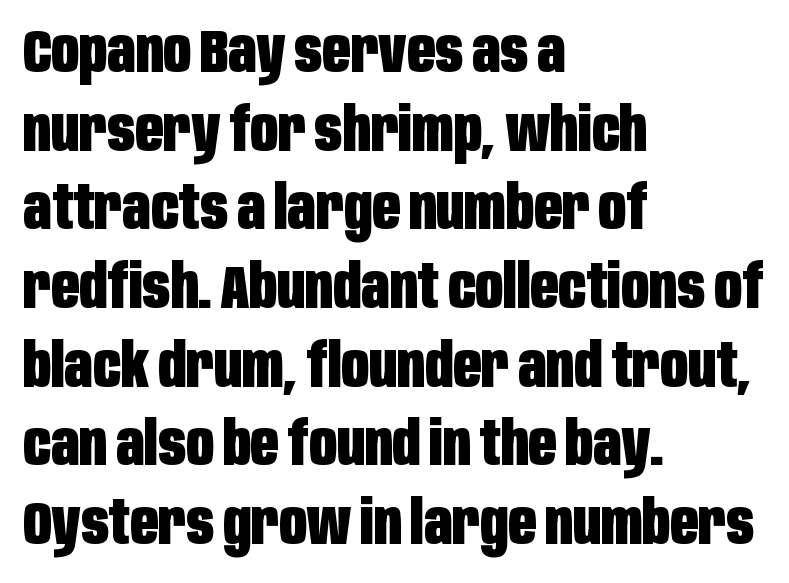
{"serif": "no", "italic": "no", "bold": "yes", "weight": "heavy", "width": "condensed", "stroke_contrast": "low", "x_height": "large", "monospaced": "no", "underline": "no", "align": "left", "line_spacing": "normal", "line_spacing_ratio": 1.29, "letter_spacing": "normal", "letter_spacing_em": 0.0, "glyph_px": 61}
